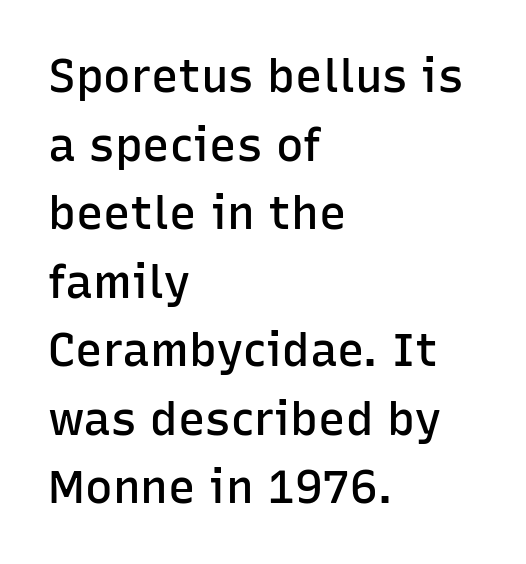
The image shows 46 px semibold sans-serif type, upright; set left-aligned, normal line spacing (1.49x), normal letter spacing, not underlined; low stroke contrast and a medium x-height.
